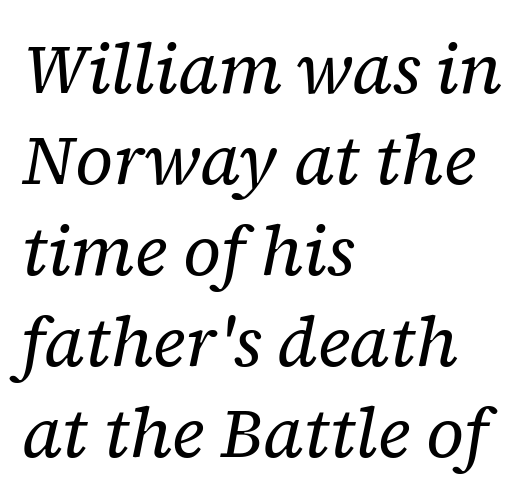
Q: Is the text bold? A: No.
Q: Is the text italic (slanted)? A: Yes, it leans right by about 12 degrees.
Q: Is the typeface a serif or a sans-serif typeface? A: Serif.
Q: Is the text underlined? A: No.
Q: How is the paragraph aligned? A: Left-aligned.
Q: Is the spacing between letters normal or unusually wide? A: Normal.
Q: Is the spacing between lines tight, normal or loose? A: Normal.
Q: Width (condensed, normal, or wide)? A: Normal.
Q: Stroke contrast? A: Low.
Q: x-height? A: Medium.
Q: Monospaced? A: No.
